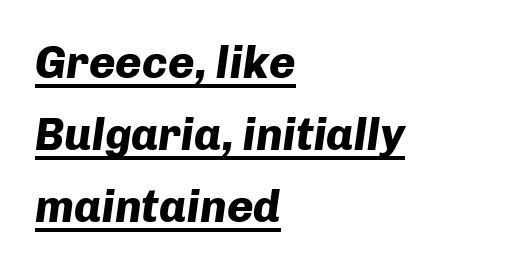
The font's italic variant was chosen for this text. What decoration does the sample have? An underline. The strokes are fattened all the way to bold. The rendering uses natural spacing where letterforms have individual widths.
